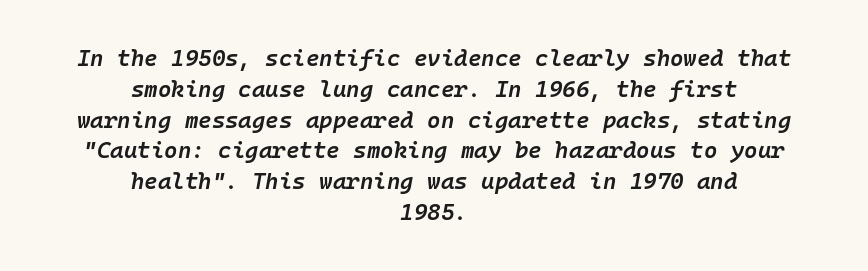
{"italic": "yes", "lean": "right", "slant_degrees": 10, "bold": "semi", "underline": "no", "align": "center", "line_spacing": "normal", "line_spacing_ratio": 1.34, "letter_spacing": "normal", "letter_spacing_em": 0.0, "glyph_px": 23}
